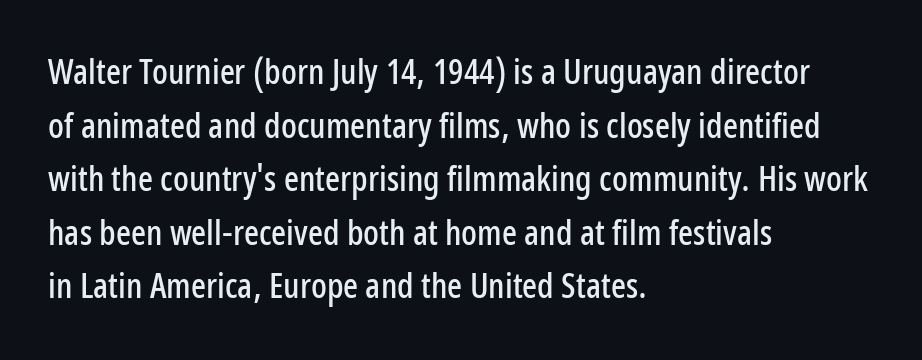
Between one letter and the next there's only the usual sliver of space. A typesetter would call this proportional, since set widths differ per character. Teacher's note: observe the even left margin — that is flush-left alignment. A normal amount of white space separates one row of letters from the next. Each row of text sits above clean, open space.
